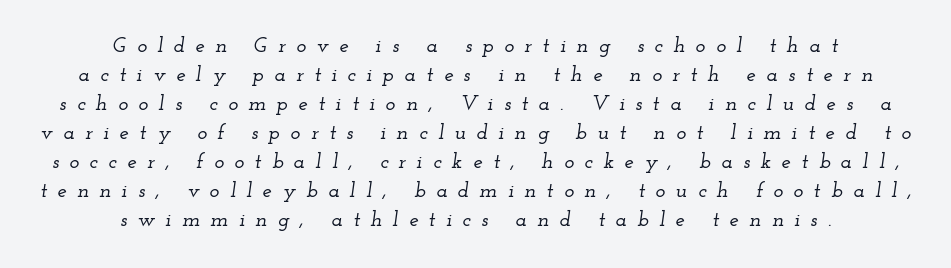
Q: Is the text italic (slanted)? A: Yes, it leans right by about 12 degrees.
Q: Is the text underlined? A: No.
Q: How is the paragraph aligned? A: Centered.
Q: Is the spacing between letters normal or unusually wide? A: Unusually wide.
Q: Is the spacing between lines tight, normal or loose? A: Normal.
